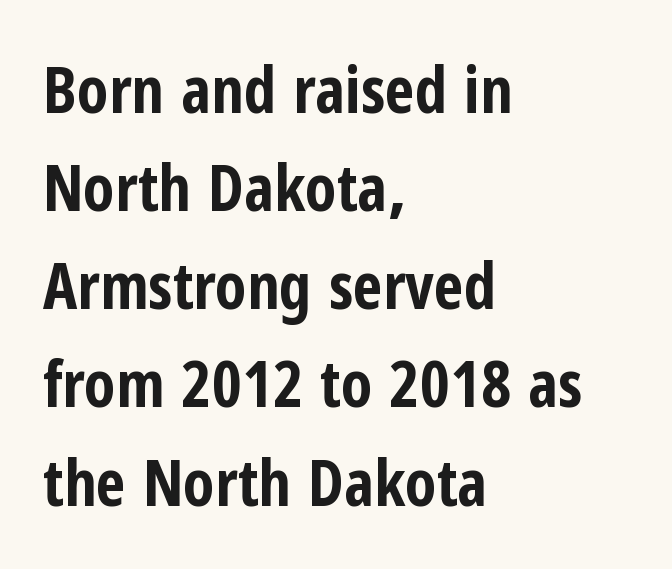
The image shows 65 px bold, condensed sans-serif type, upright; set left-aligned, normal line spacing (1.51x), normal letter spacing, not underlined; low stroke contrast and a medium x-height.
